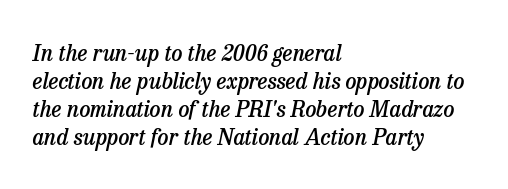
The image shows 22 px text type, italic (leaning right); set left-aligned, normal line spacing (1.28x), normal letter spacing, not underlined.
